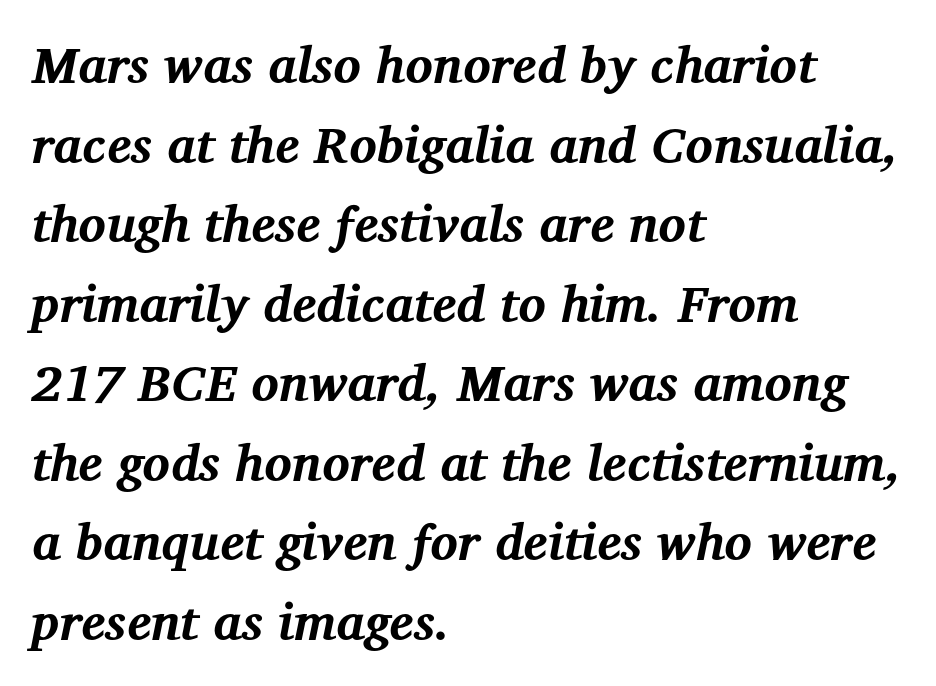
The typesetter chose a ragged-right arrangement here. Varying glyph widths throughout — classic text-font behaviour. I'd describe the lettering as bold — thick and assertive. The zone under the glyphs is completely vacant. Tall strokes in this sample are angled rather than plumb. In terms of letterspacing, this is plain default setting.
